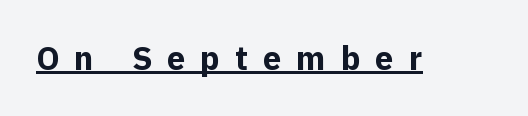
{"serif": "no", "italic": "no", "bold": "yes", "weight": "bold", "width": "normal", "x_height": "medium", "monospaced": "no", "underline": "yes", "letter_spacing": "wide", "letter_spacing_em": 0.45, "glyph_px": 33}
